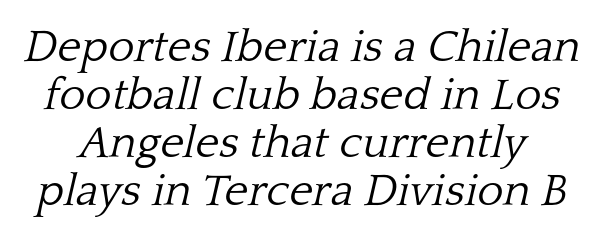
The letters advance in unequal steps, a hallmark of proportional type. The typography opts for an oblique posture over an upright one. A clean baseline with only descenders dipping below it. This is not heavy type; no bold has been used.
